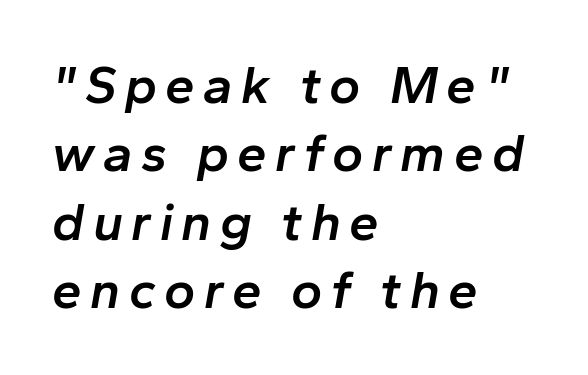
{"italic": "yes", "lean": "right", "slant_degrees": 10, "bold": "semi", "weight": "semibold", "width": "normal", "stroke_contrast": "low", "x_height": "medium", "monospaced": "no", "underline": "no", "align": "left", "line_spacing": "normal", "line_spacing_ratio": 1.29, "glyph_px": 53}
